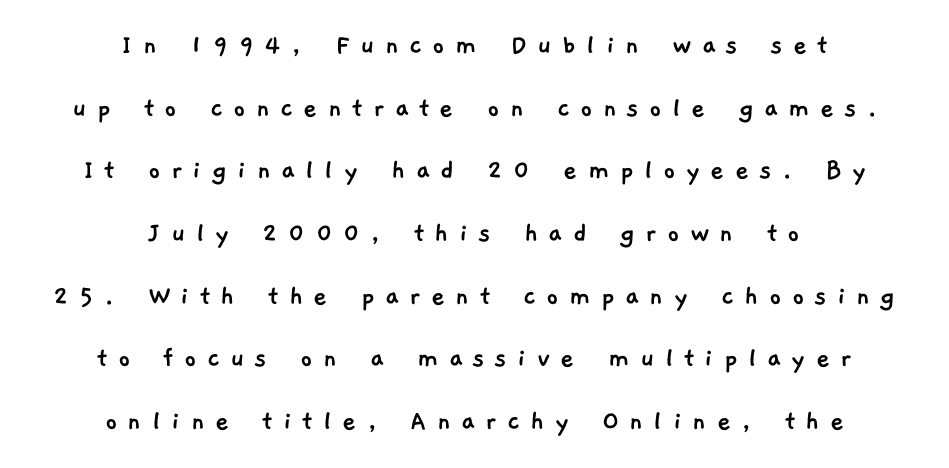
Both edges are ragged and mirror each other, which tells us the setting is centered. Quick note: interline space is abundant. The face used here is proportionally spaced, like ordinary book or web type. The zone under the glyphs is completely vacant. What stands out about the letter spacing? Its width — letters are far apart.
